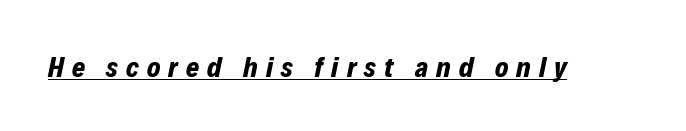
The image shows 28 px bold type, italic (leaning right); set unusually wide letter spacing (+0.29 em), underlined; low stroke contrast and a medium x-height.
